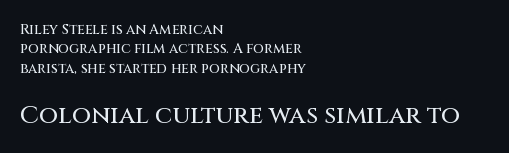
{"italic": "no", "underline": "no", "align": "left", "line_spacing": "normal", "line_spacing_ratio": 1.38, "letter_spacing": "normal", "letter_spacing_em": 0.0, "larger_block": "second", "size_ratio": 1.79, "glyph_px": 25}
